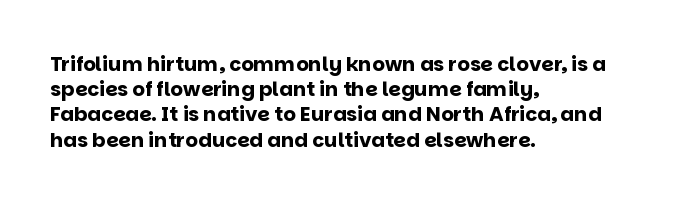
Q: Is the text bold? A: Yes.
Q: Is the text italic (slanted)? A: No, it is upright.
Q: Is the text underlined? A: No.
Q: How is the paragraph aligned? A: Left-aligned.
Q: Is the spacing between letters normal or unusually wide? A: Normal.
Q: Is the spacing between lines tight, normal or loose? A: Normal.
